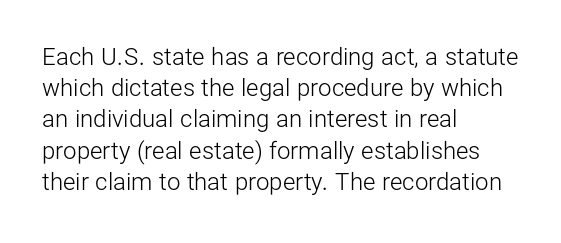
Q: Is the text bold? A: No.
Q: Is the text italic (slanted)? A: No, it is upright.
Q: Is the text underlined? A: No.
Q: How is the paragraph aligned? A: Left-aligned.
Q: Is the spacing between letters normal or unusually wide? A: Normal.
Q: Is the spacing between lines tight, normal or loose? A: Normal.
